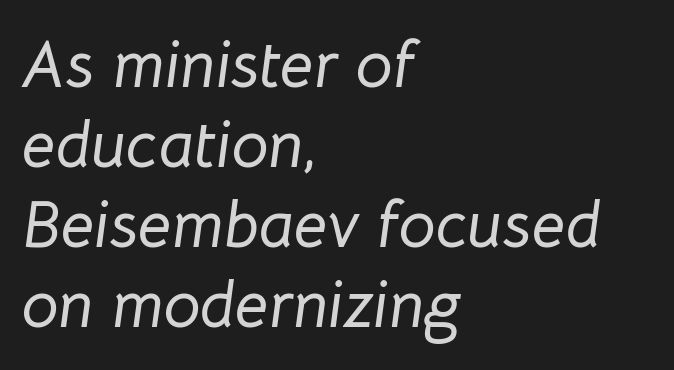
The image shows 66 px text type, italic (leaning right); set left-aligned, line spacing 1.21x, normal letter spacing, not underlined; low stroke contrast and a medium x-height.
